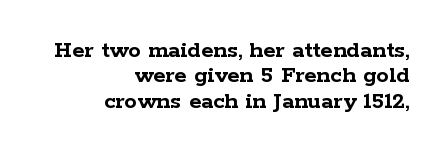
The image shows 25 px bold type, upright; set right-aligned, tight line spacing (1.02x), normal letter spacing, not underlined.
